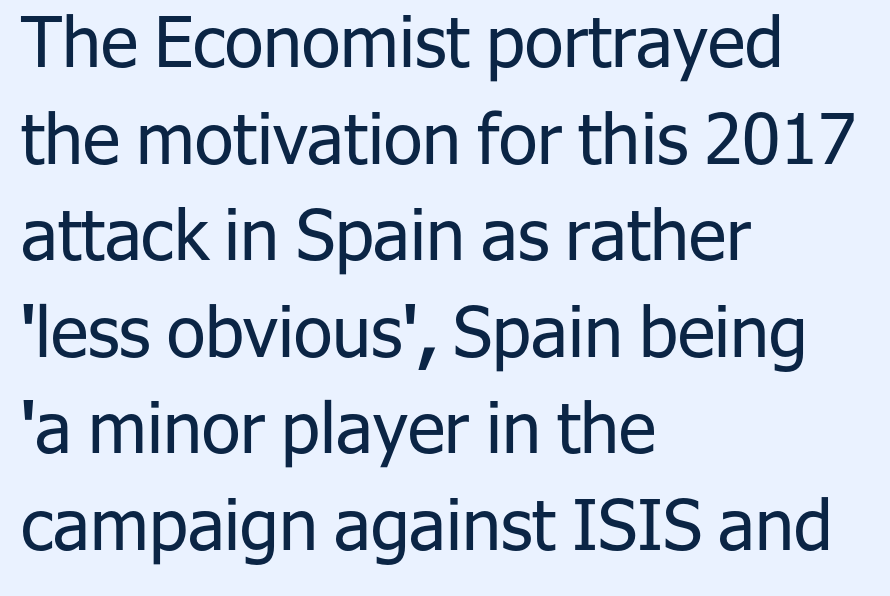
The image shows 70 px regular-weight sans-serif type, upright; set left-aligned, normal line spacing (1.38x), normal letter spacing, not underlined; low stroke contrast and a medium x-height.
